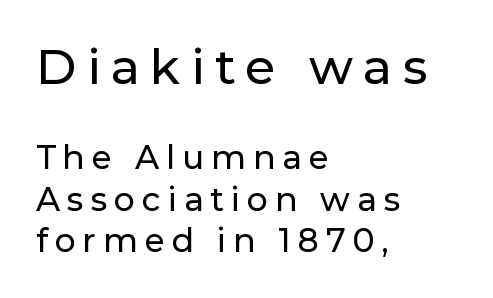
Do the letters lean? They stand straight. Looks like regular typesetting: each glyph gets only the width it needs. The passage shown is typeset with a sans-serif family. Honestly, there is no underline to notice here at all. Scale decreases going downward across the two blocks.
